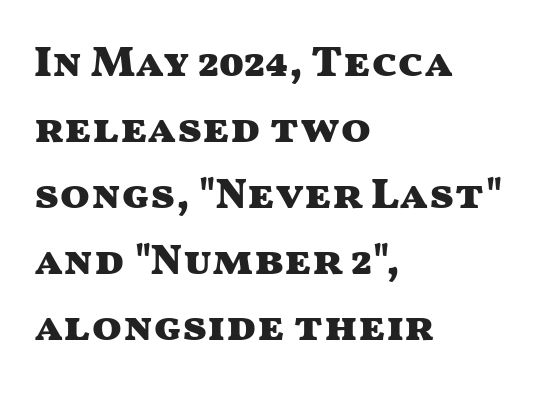
This sample has the flowing, uneven cadence of proportional lettering. Plain, unruled lines of type. Line spacing here is normal. No italicization has been applied; the sample stays upright. Check where the strokes stop: nothing finishes them off — pure sans.
